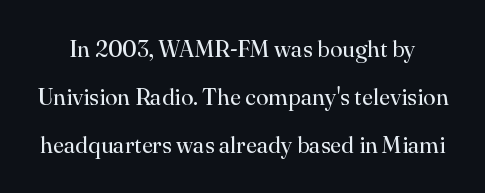
The image shows 23 px text type, upright; set loose line spacing (2.08x), normal letter spacing, not underlined.
